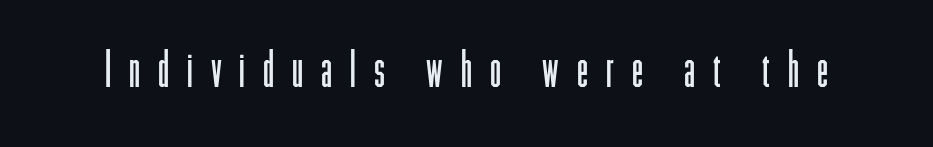
The image shows 50 px light, condensed sans-serif type, upright; set unusually wide letter spacing (+0.36 em), not underlined; low stroke contrast and a medium x-height.
